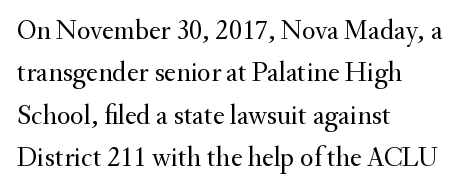
What's the leading like? Ordinary, nothing unusual. To sum up the face: it has serifs. The strokes are not fattened; the text isn't bold. Is the block centered? No — it sits flush against the left margin. What stands out about the letter spacing? Nothing — it is the standard amount.
